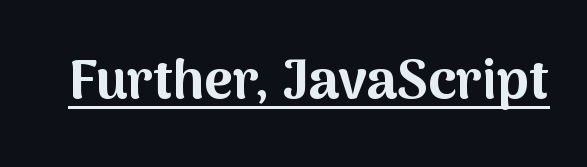
{"serif": "no", "italic": "no", "bold": "yes", "weight": "bold", "width": "normal", "stroke_contrast": "medium", "x_height": "medium", "monospaced": "no", "underline": "yes", "letter_spacing": "normal", "letter_spacing_em": 0.0, "glyph_px": 55}
